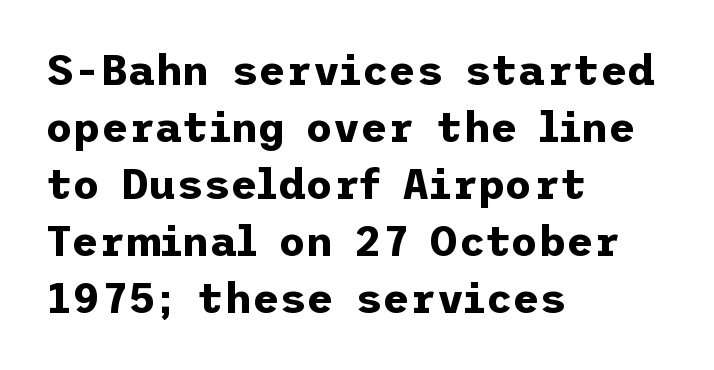
The image shows 42 px bold sans-serif type, upright; set left-aligned, normal line spacing (1.36x), normal letter spacing, not underlined; low stroke contrast and a medium x-height.
